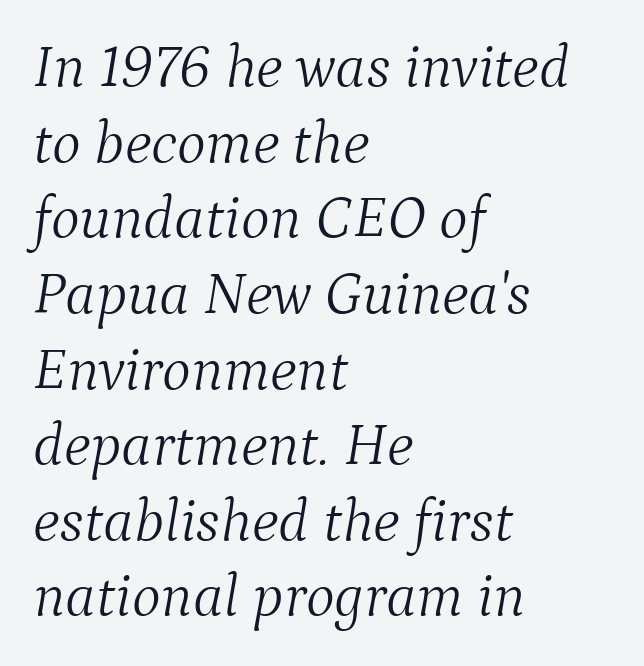
The image shows 61 px light serif type, italic (leaning right); set left-aligned, line spacing 1.24x, normal letter spacing, not underlined; medium stroke contrast and a medium x-height.
